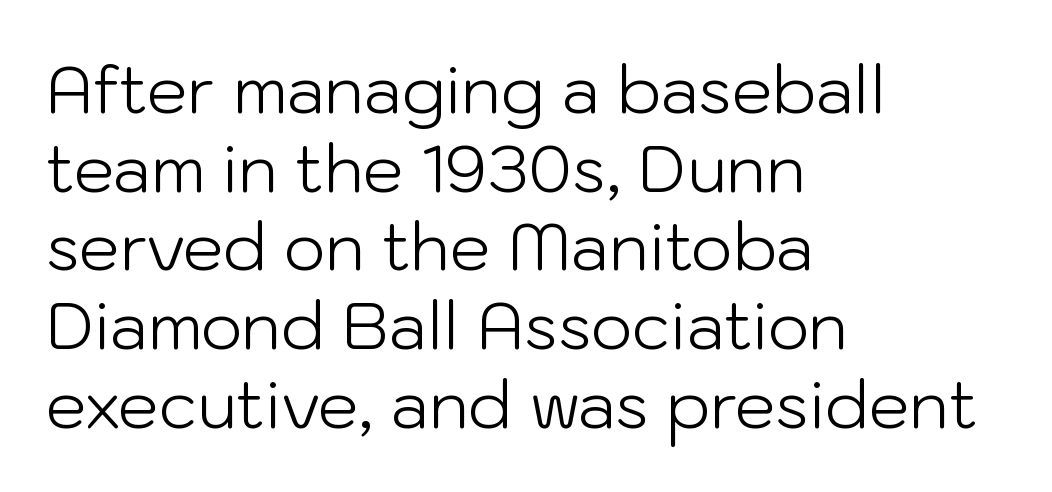
This sample has the flowing, uneven cadence of proportional lettering. The rag falls on the right side of this text block. Classification — sans serif. The strokes are not fattened; the text isn't bold. Tracking value appears to be zero — textbook default spacing.
